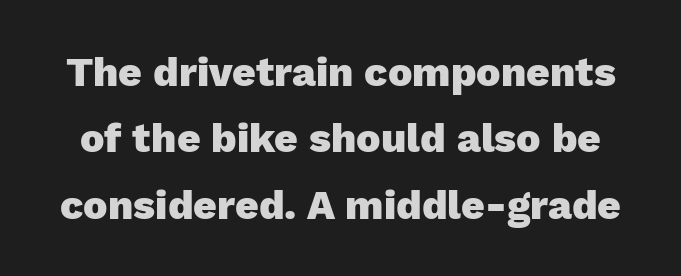
The image shows 41 px heavy sans-serif type, upright; set normal line spacing (1.62x), normal letter spacing, not underlined; low stroke contrast and a medium x-height.
